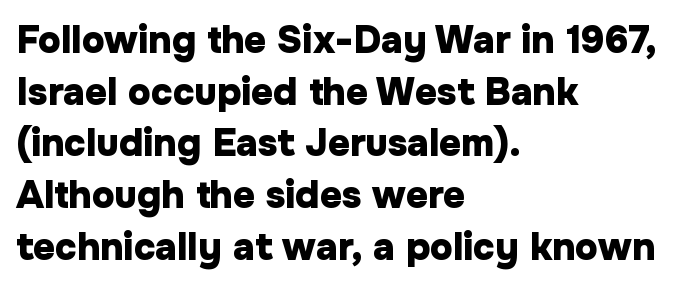
Q: Is the text bold? A: Yes.
Q: Is the text italic (slanted)? A: No, it is upright.
Q: Is the typeface a serif or a sans-serif typeface? A: Sans-serif.
Q: Is the text underlined? A: No.
Q: How is the paragraph aligned? A: Left-aligned.
Q: Is the spacing between letters normal or unusually wide? A: Normal.
Q: Is the spacing between lines tight, normal or loose? A: Normal.
Q: Width (condensed, normal, or wide)? A: Normal.
Q: Stroke contrast? A: Low.
Q: x-height? A: Medium.
Q: Monospaced? A: No.
